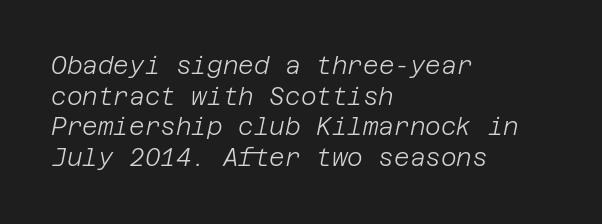
{"italic": "yes", "lean": "right", "slant_degrees": 12, "bold": "no", "underline": "no", "align": "left", "line_spacing": "normal", "line_spacing_ratio": 1.28, "letter_spacing": "normal", "letter_spacing_em": 0.0, "glyph_px": 24}
